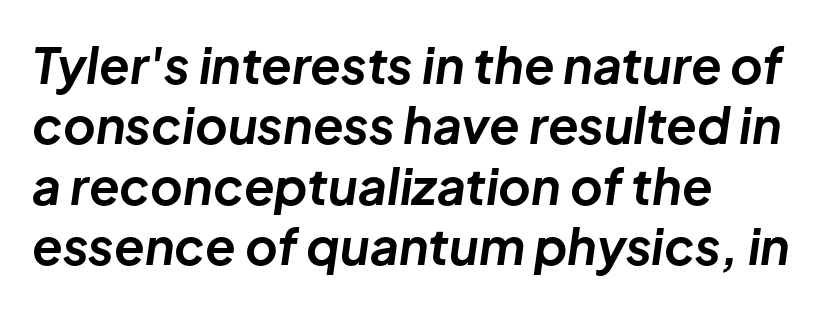
Weight check: bold — yes, fully. Nothing unusual about the tracking: characters are spaced as the font intends. Check the space under the baseline: it is left empty. This is oblique type, the kind used for emphasis or titles.
